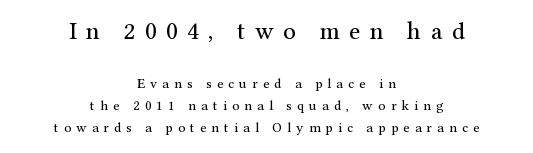
Q: Is the text bold? A: No.
Q: Is the text italic (slanted)? A: No, it is upright.
Q: Is the text underlined? A: No.
Q: How is the paragraph aligned? A: Centered.
Q: Is the spacing between letters normal or unusually wide? A: Unusually wide.
Q: Is the spacing between lines tight, normal or loose? A: Normal.
Q: Which block of text is set in a larger size, the first (top) or the second (bottom)? A: The first (top) one.
